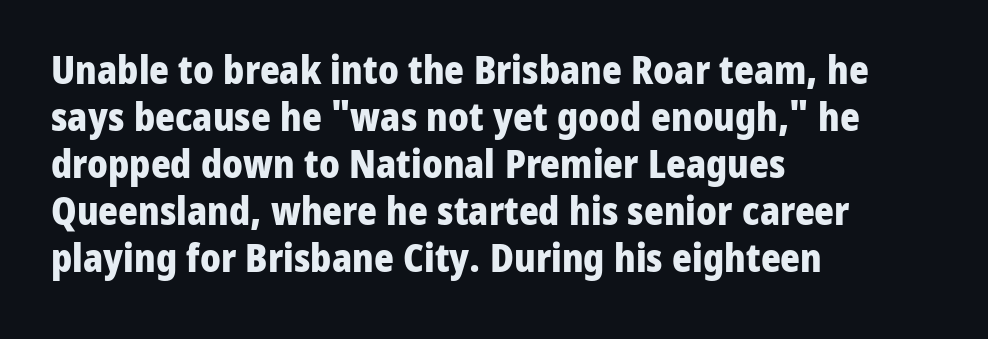
Observe the ordinary spacing: letters are neighbours, not strangers. Typeset ragged right — the left edge is the straight one. Note: no serifs on the glyphs. Nope, not italic — everything's standing straight. Each letter keeps its own natural width here, so spacing adapts to shape.
